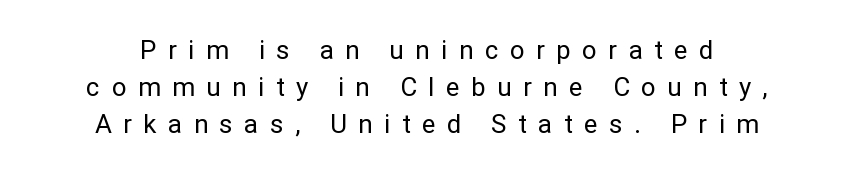
In terms of leading, this rendering sits right in the middle. Upright lettering throughout. The glyphs are unaccompanied by any horizontal stroke below them. The passage shown is not bold in any degree. These lines stack symmetrically, like a column narrowing and widening about its center.
